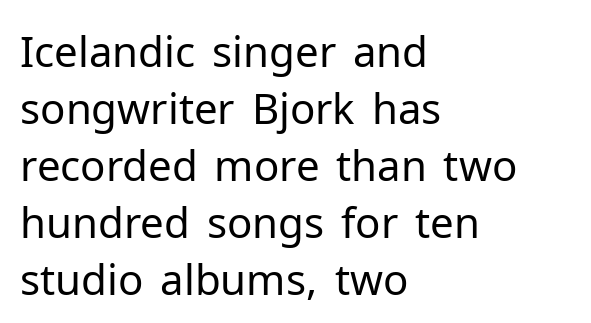
Type style note: lacks serifs. The face looks like a standard text weight, possibly lighter. A roman cut, with each character standing at attention. Inter-character spacing is left at the font's built-in metrics.
